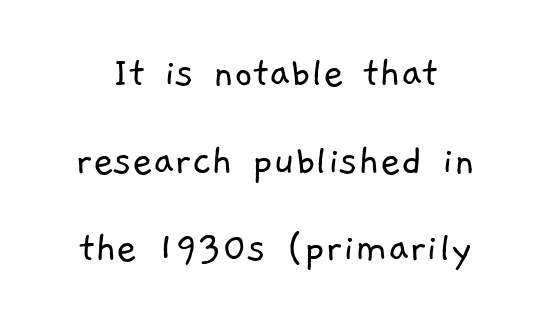
This rendering features lettering with no underline. Do the characters align in a grid? No, the font is proportional. Serif or sans? Sans — the stroke terminals are bare. Here the glyphs are tracked normally, forming tight word shapes. A light-to-regular cut is what we see here.
